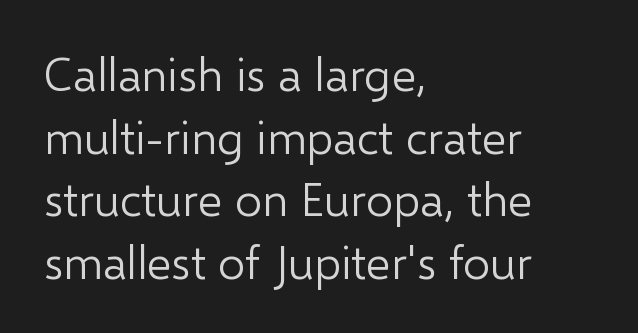
The image shows 47 px light sans-serif type, upright; set left-aligned, normal line spacing (1.33x), normal letter spacing, not underlined; low stroke contrast and a medium x-height.
